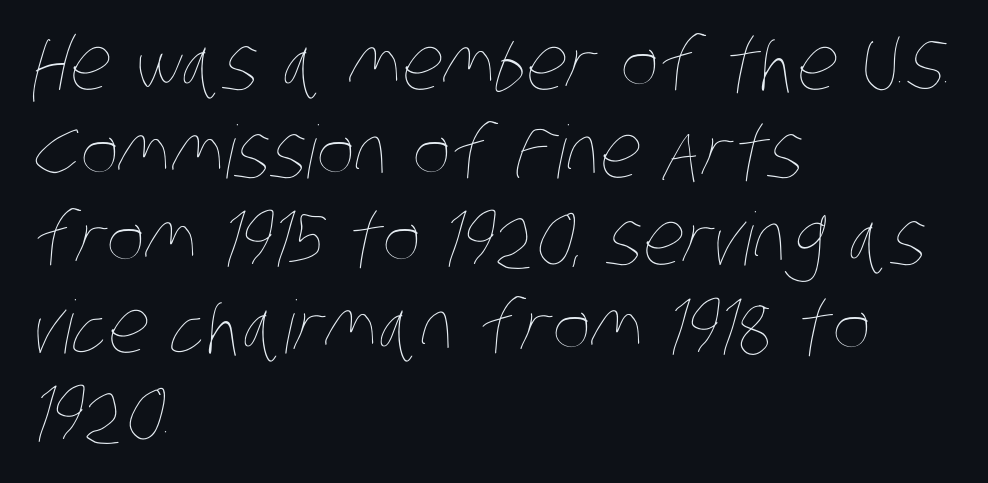
{"bold": "no", "weight": "thin", "width": "condensed", "stroke_contrast": "low", "x_height": "large", "monospaced": "no", "underline": "no", "align": "left", "line_spacing_ratio": 1.2, "letter_spacing": "normal", "letter_spacing_em": 0.0, "glyph_px": 73}
